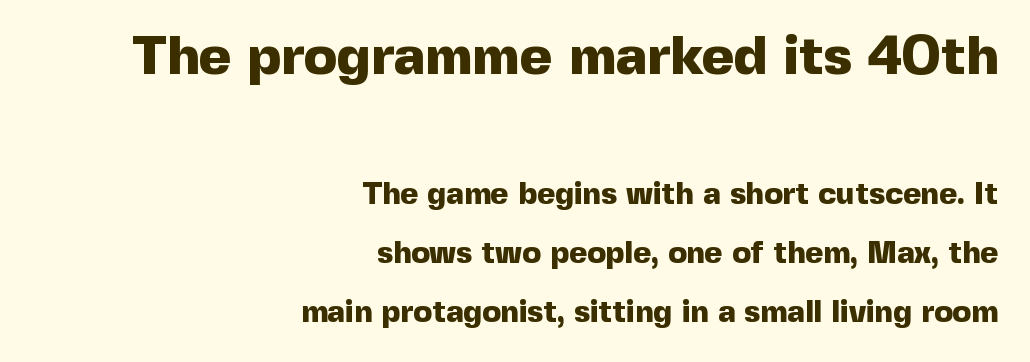
Thick stems and heavy bowls — unmistakably bold. Caption: upper text group enlarged, lower text group reduced. Serif or sans? Sans — the stroke terminals are bare. Leftover space on each line is placed entirely before the opening word.
